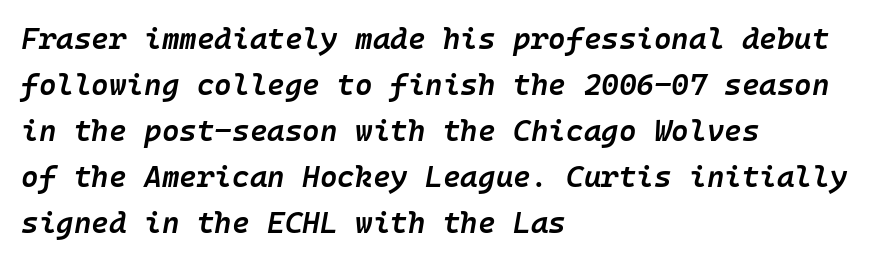
{"italic": "yes", "lean": "right", "slant_degrees": 10, "bold": "semi", "weight": "semibold", "width": "normal", "stroke_contrast": "low", "x_height": "medium", "underline": "no", "align": "left", "line_spacing": "normal", "line_spacing_ratio": 1.53, "letter_spacing": "normal", "letter_spacing_em": 0.0, "glyph_px": 30}
